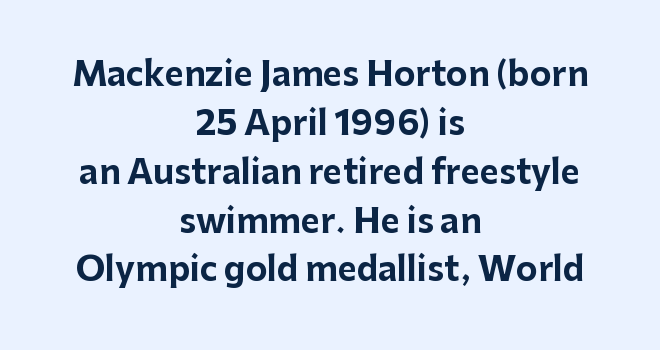
Anything drawn beneath the words? Only blank space. This sample has the flowing, uneven cadence of proportional lettering. Caption: multi-line text, centered on the measure. Nobody touched the tracking dial on this one. Vertically, the passage feels balanced, rows spaced as you'd expect. The lettering stays uniformly vertical, giving the passage a roman look.
